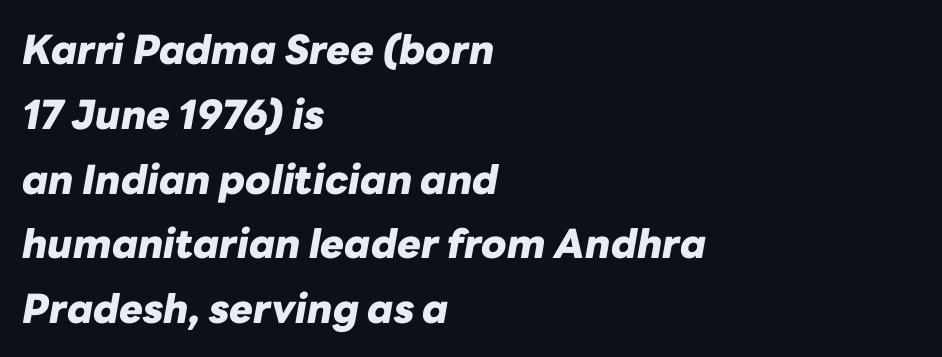
{"italic": "yes", "lean": "right", "slant_degrees": 10, "bold": "yes", "weight": "heavy", "width": "normal", "stroke_contrast": "low", "x_height": "medium", "monospaced": "no", "underline": "no", "align": "left", "line_spacing": "normal", "line_spacing_ratio": 1.62, "letter_spacing": "normal", "letter_spacing_em": 0.0, "glyph_px": 40}
